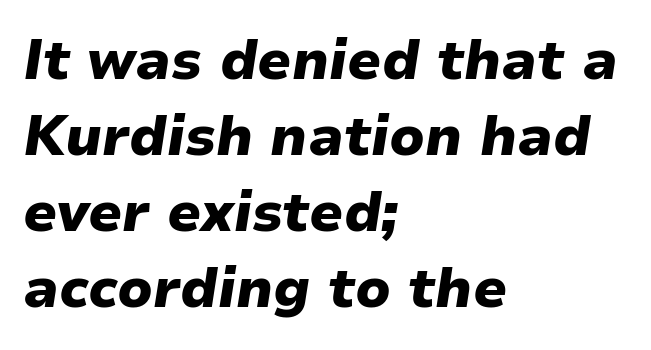
Is this a fixed-width face? No — the glyphs have proportional, varying widths. Visually the block forms a straight wall on the left and a jagged coastline on the right. Does extra space separate the letters? No, they use regular spacing. Thick stems and heavy bowls — unmistakably bold. The designer left line spacing at the default. A typesetter would mark this as italic.
